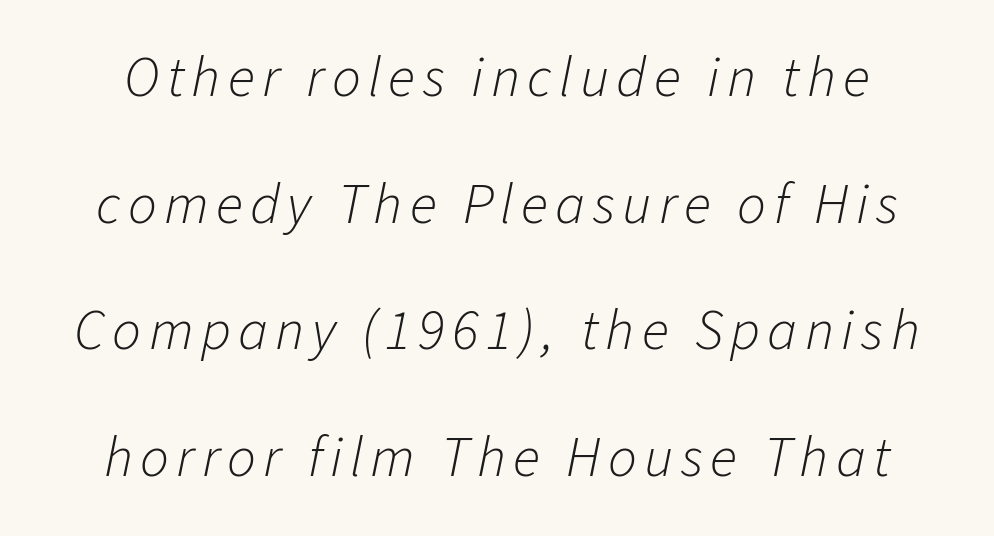
The image shows 57 px light type, italic (leaning right); set loose line spacing (2.22x), not underlined; low stroke contrast and a medium x-height.
